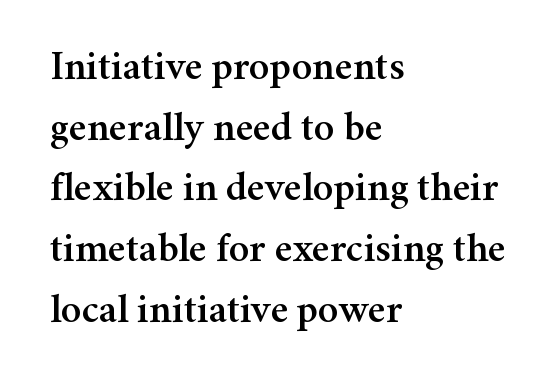
Rows of type keep a routine distance in the vertical direction. Is this a sans? No — the strokes have serifs. If you drew a line through each stem, it would be perfectly vertical. Tracking here is standard; glyphs follow each other at the usual distance. Typeset ragged right — the left edge is the straight one. Nobody drew a line under any word here.
